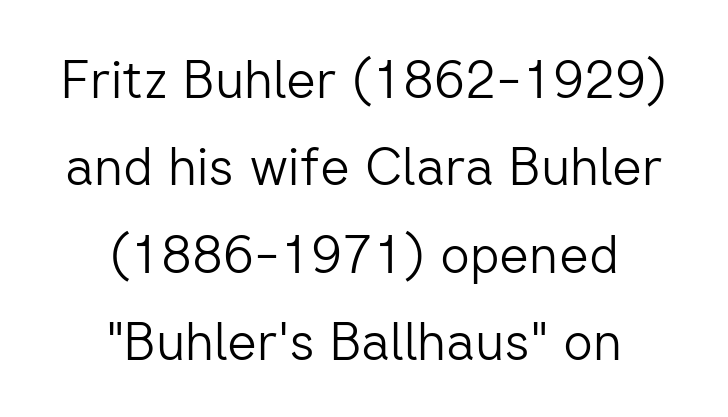
Between one letter and the next there's only the usual sliver of space. Regarding leading, the lines here are spaced in the standard way. The paragraph shown floats in the horizontal middle. No feet cap the strokes, marking this as sans-serif type. These lines were composed using upright roman letters. Note the varied advance widths — an 'i' is clearly narrower than an 'm'.
